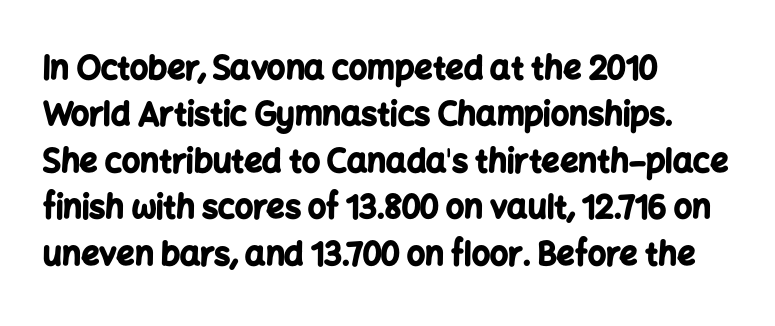
The image shows 32 px bold sans-serif type, upright; set left-aligned, normal line spacing (1.45x), normal letter spacing, not underlined; low stroke contrast and a medium x-height.
